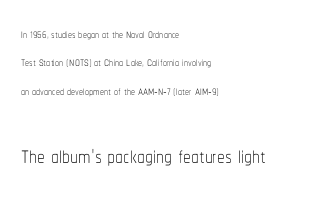
Q: Is the text bold? A: No.
Q: Is the text italic (slanted)? A: No, it is upright.
Q: Is the text underlined? A: No.
Q: How is the paragraph aligned? A: Left-aligned.
Q: Is the spacing between letters normal or unusually wide? A: Normal.
Q: Which block of text is set in a larger size, the first (top) or the second (bottom)? A: The second (bottom) one.
Q: Width (condensed, normal, or wide)? A: Condensed.
Q: Stroke contrast? A: Low.
Q: x-height? A: Medium.
Q: Monospaced? A: No.
